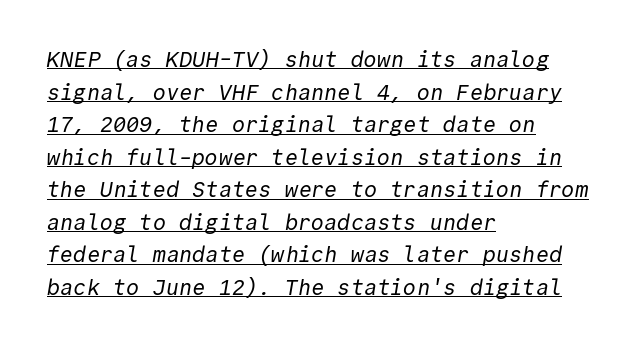
{"bold": "no", "underline": "yes", "align": "left", "line_spacing": "normal", "line_spacing_ratio": 1.48, "letter_spacing": "normal", "letter_spacing_em": 0.0, "glyph_px": 22}
